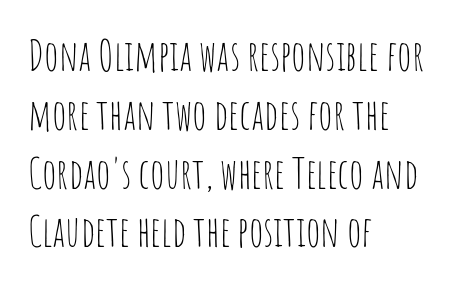
Q: Is the text bold? A: No.
Q: Is the text italic (slanted)? A: No, it is upright.
Q: Is the typeface a serif or a sans-serif typeface? A: Sans-serif.
Q: Is the text underlined? A: No.
Q: How is the paragraph aligned? A: Left-aligned.
Q: Is the spacing between letters normal or unusually wide? A: Normal.
Q: Is the spacing between lines tight, normal or loose? A: Normal.
Q: Width (condensed, normal, or wide)? A: Condensed.
Q: Stroke contrast? A: Low.
Q: x-height? A: Large.
Q: Monospaced? A: No.
